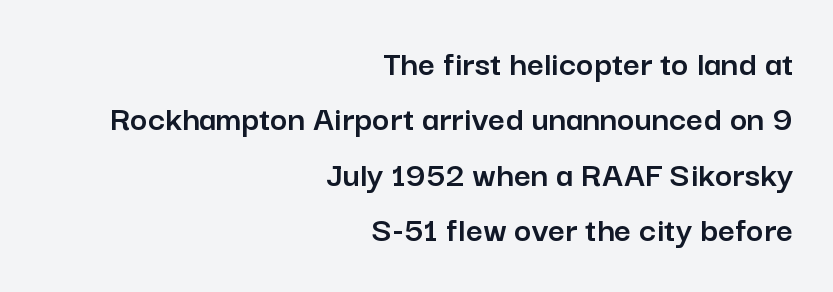
Q: Is the text italic (slanted)? A: No, it is upright.
Q: Is the typeface a serif or a sans-serif typeface? A: Sans-serif.
Q: Is the text underlined? A: No.
Q: How is the paragraph aligned? A: Right-aligned.
Q: Is the spacing between letters normal or unusually wide? A: Normal.
Q: Is the spacing between lines tight, normal or loose? A: Normal.
Q: Width (condensed, normal, or wide)? A: Normal.
Q: Stroke contrast? A: Low.
Q: x-height? A: Medium.
Q: Monospaced? A: No.
